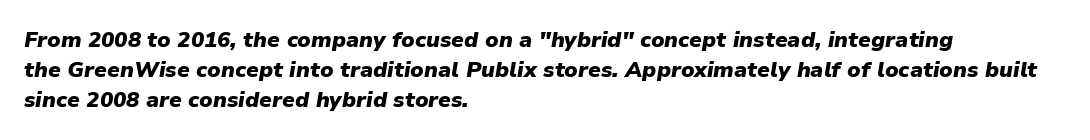
The image shows 22 px bold type, italic (leaning right); set left-aligned, normal line spacing (1.37x), normal letter spacing, not underlined.
